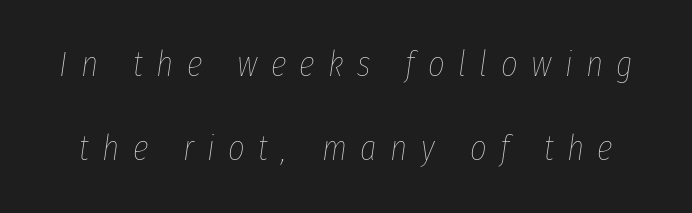
{"italic": "yes", "lean": "right", "slant_degrees": 8, "bold": "no", "weight": "thin", "width": "condensed", "stroke_contrast": "low", "x_height": "medium", "monospaced": "no", "underline": "no", "line_spacing": "loose", "line_spacing_ratio": 2.34, "letter_spacing": "wide", "letter_spacing_em": 0.37, "glyph_px": 36}
